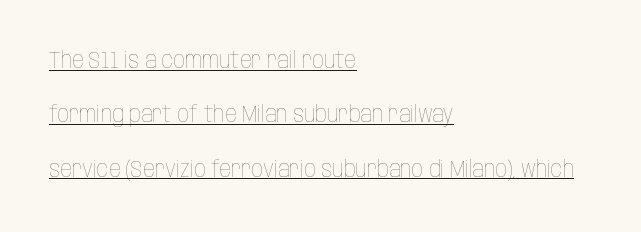
Does a line run under the words? Yes, clearly. Which margin do the lines hug? The left one — the right edge is uneven. You could fit nearly another row in the gap between these rows. Vertical stems look standard width or narrower in stroke. Glyph-to-glyph distance matches everyday printed text. Posture: vertical.
